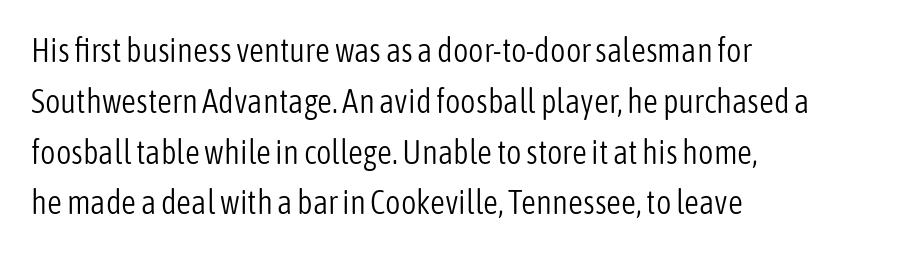
Q: Is the text bold? A: No.
Q: Is the text italic (slanted)? A: No, it is upright.
Q: Is the typeface a serif or a sans-serif typeface? A: Sans-serif.
Q: Is the text underlined? A: No.
Q: How is the paragraph aligned? A: Left-aligned.
Q: Is the spacing between letters normal or unusually wide? A: Normal.
Q: Is the spacing between lines tight, normal or loose? A: Normal.
Q: Width (condensed, normal, or wide)? A: Condensed.
Q: Stroke contrast? A: Low.
Q: x-height? A: Medium.
Q: Monospaced? A: No.
